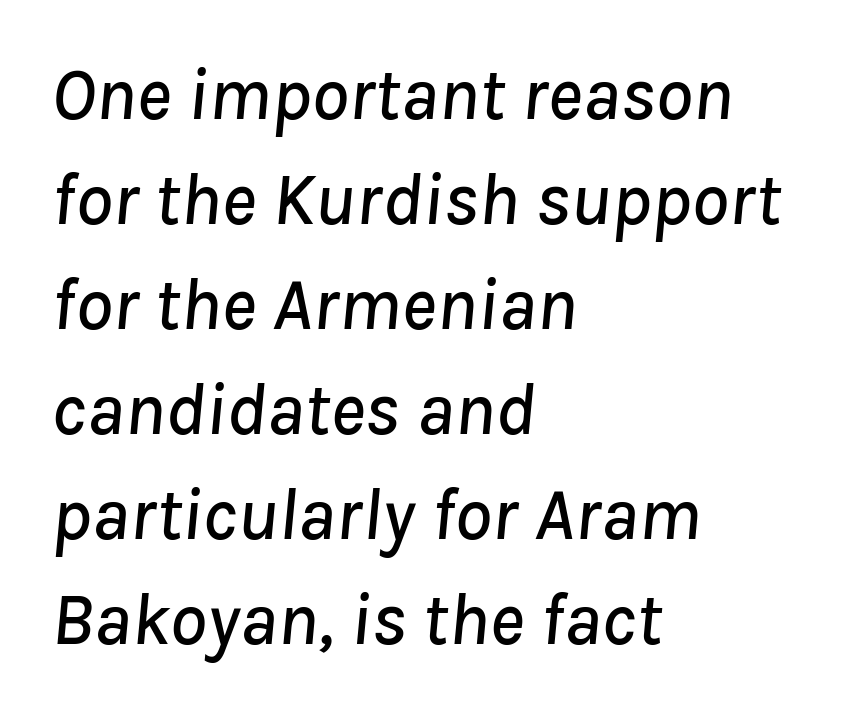
{"italic": "yes", "lean": "right", "slant_degrees": 8, "width": "normal", "stroke_contrast": "low", "x_height": "medium", "monospaced": "no", "underline": "no", "align": "left", "line_spacing": "normal", "line_spacing_ratio": 1.42, "letter_spacing": "normal", "letter_spacing_em": 0.0, "glyph_px": 74}
